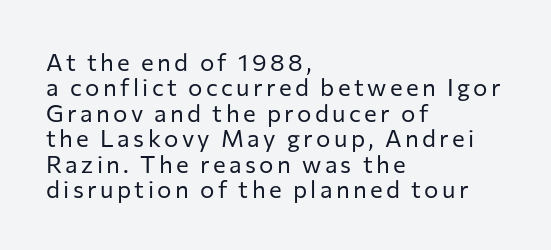
{"italic": "no", "bold": "no", "underline": "no", "align": "left", "line_spacing": "tight", "line_spacing_ratio": 1.06, "glyph_px": 24}
